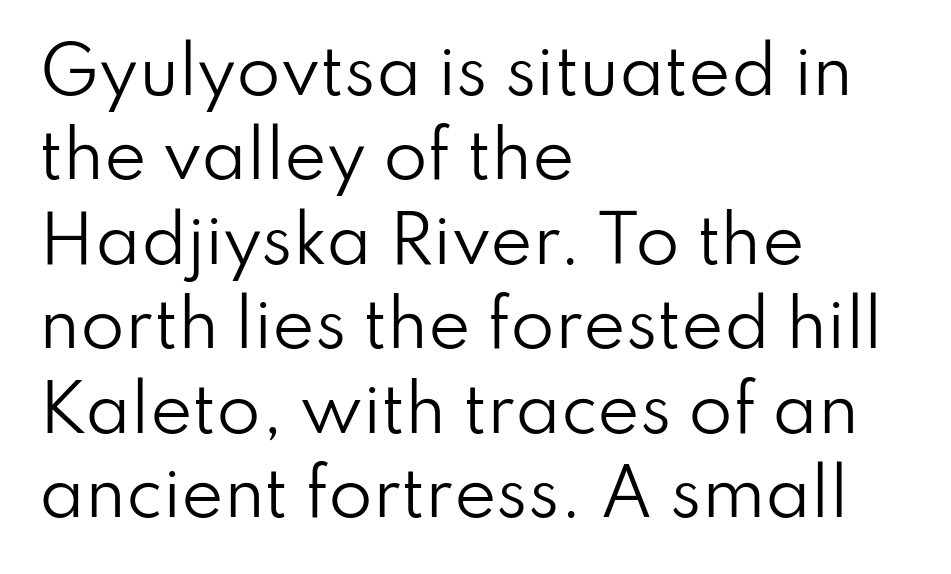
Q: Is the text bold? A: No.
Q: Is the text italic (slanted)? A: No, it is upright.
Q: Is the typeface a serif or a sans-serif typeface? A: Sans-serif.
Q: Is the text underlined? A: No.
Q: How is the paragraph aligned? A: Left-aligned.
Q: Is the spacing between letters normal or unusually wide? A: Normal.
Q: Is the spacing between lines tight, normal or loose? A: Normal.
Q: Width (condensed, normal, or wide)? A: Normal.
Q: Stroke contrast? A: Low.
Q: x-height? A: Small.
Q: Monospaced? A: No.
